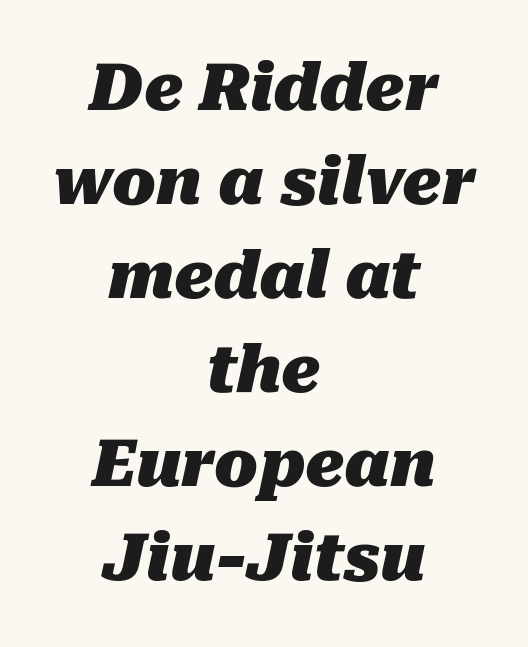
Every character sits at an angle, as italics do. One glance says typical: line gaps are just what's usual. Each glyph is drawn with heavy, bold strokes. Nothing unusual about the tracking: characters are spaced as the font intends. Which margin do the lines hug? Neither — every line sits in the middle.
